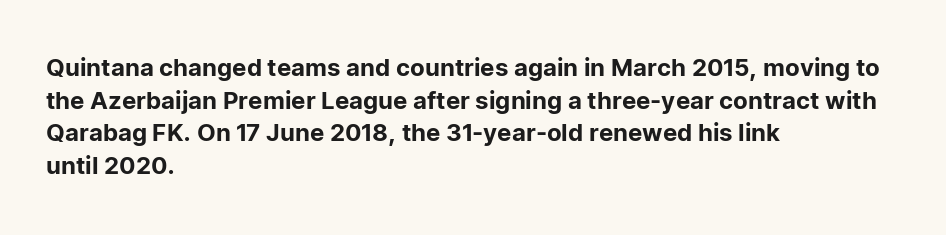
Q: Is the text italic (slanted)? A: No, it is upright.
Q: Is the text underlined? A: No.
Q: How is the paragraph aligned? A: Left-aligned.
Q: Is the spacing between letters normal or unusually wide? A: Normal.
Q: Is the spacing between lines tight, normal or loose? A: Normal.
